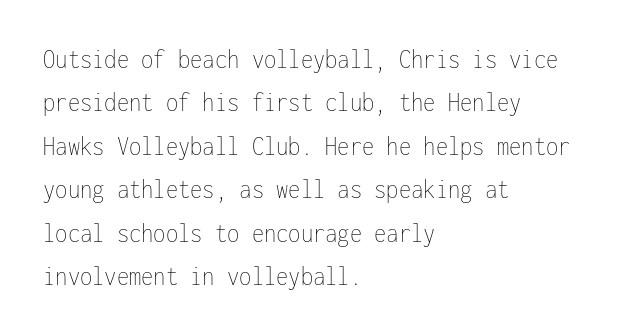
The image shows 28 px thin, condensed type, upright, monospaced; set left-aligned, normal line spacing (1.55x), normal letter spacing, not underlined; low stroke contrast and a medium x-height.
